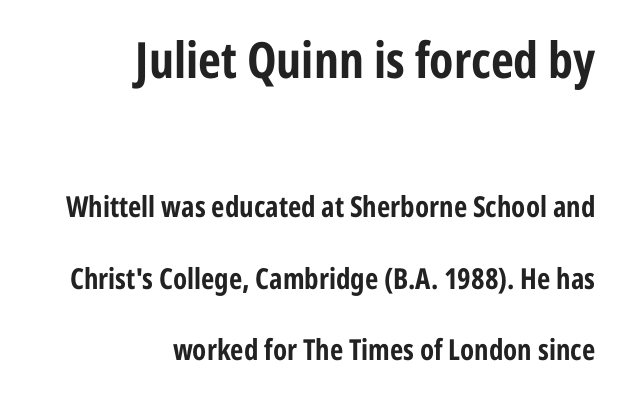
The image shows 50 px bold, condensed sans-serif type, upright; set right-aligned, loose line spacing (2.45x), normal letter spacing, not underlined; the first (top) block is 1.72x larger; low stroke contrast and a medium x-height.
